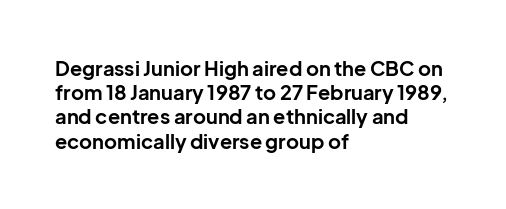
{"italic": "no", "bold": "yes", "underline": "no", "align": "left", "line_spacing_ratio": 1.21, "letter_spacing": "normal", "letter_spacing_em": 0.0, "glyph_px": 20}
